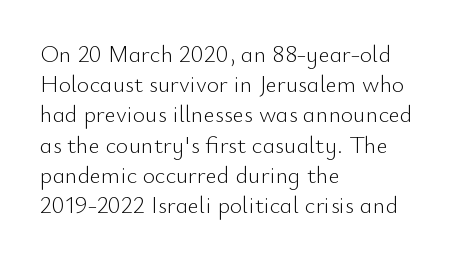
Q: Is the text bold? A: No.
Q: Is the text italic (slanted)? A: No, it is upright.
Q: Is the text underlined? A: No.
Q: How is the paragraph aligned? A: Left-aligned.
Q: Is the spacing between letters normal or unusually wide? A: Normal.
Q: Is the spacing between lines tight, normal or loose? A: Normal.
